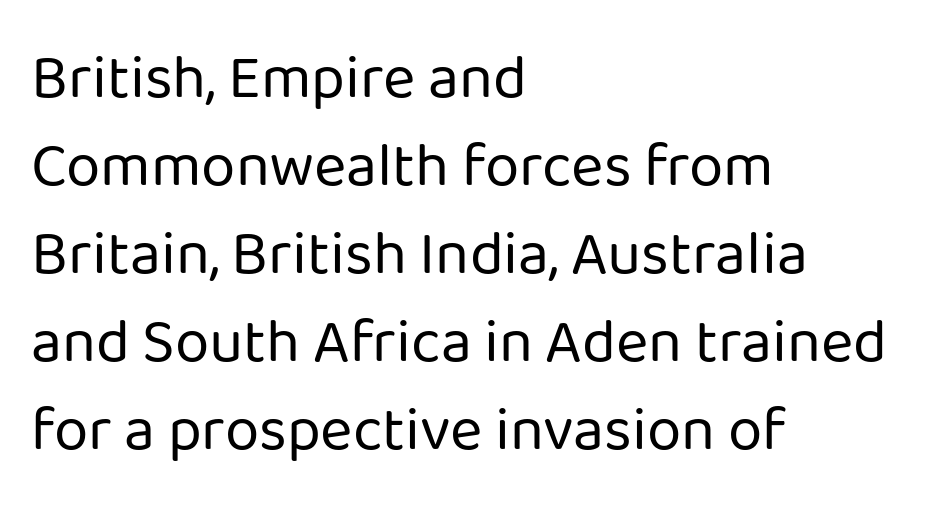
The type is set solid horizontally, with unmodified tracking. Leading: standard. You can tell it's not italic because the verticals are truly vertical. Just letters on the line, the space beneath them empty.
